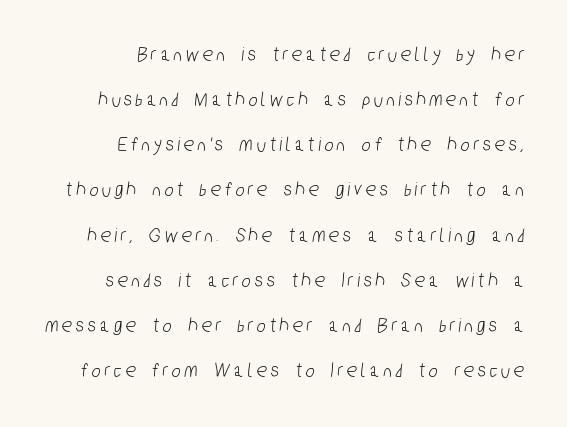
Q: Is the text underlined? A: No.
Q: How is the paragraph aligned? A: Right-aligned.
Q: Is the spacing between lines tight, normal or loose? A: Loose.
